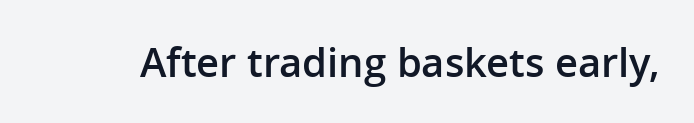
The rendering uses natural spacing where letterforms have individual widths. The area under the type is left untouched. Does the type have serifs? No, each stem ends abruptly. The specimen reads as upright at a glance. A somewhat darkened texture: the type is semibold rather than bold. You could call the tracking neutral — neither tight nor loose.
